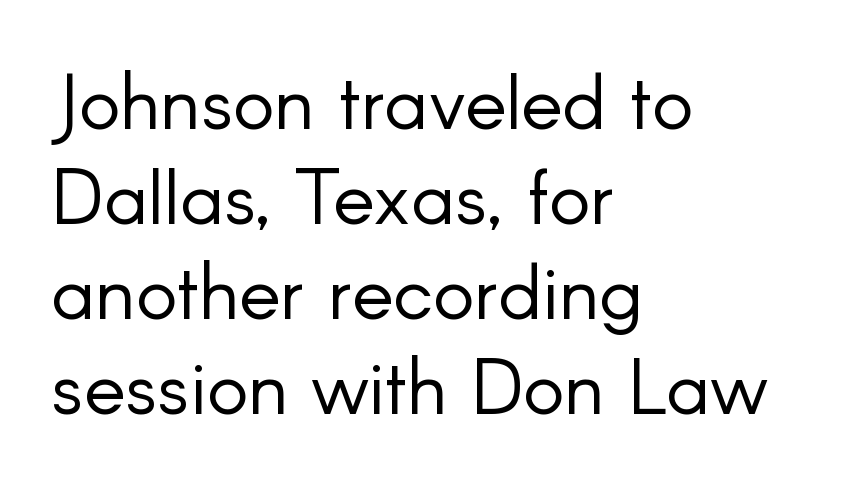
The image shows 78 px light sans-serif type, upright; set left-aligned, line spacing 1.22x, normal letter spacing, not underlined; low stroke contrast and a small x-height.
